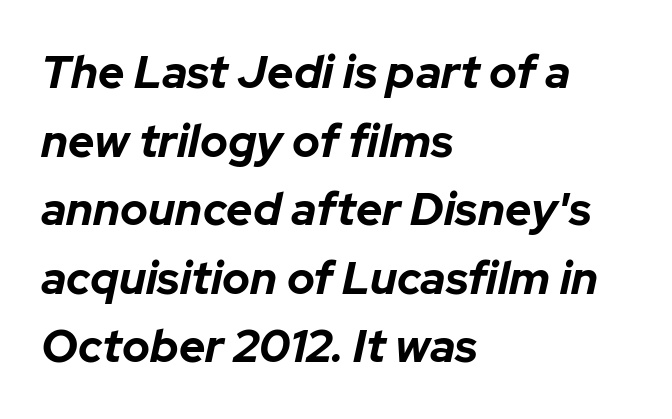
The image shows 46 px bold type, italic (leaning right); set left-aligned, normal line spacing (1.49x), normal letter spacing, not underlined; low stroke contrast and a medium x-height.
